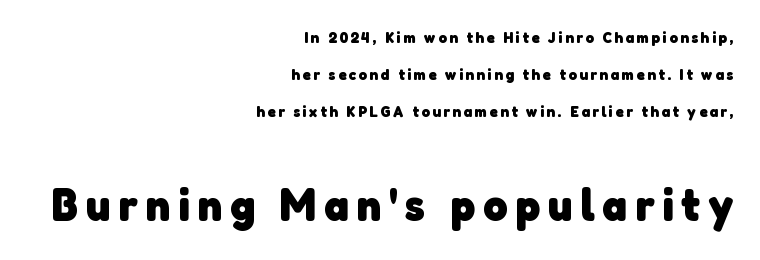
The image shows 47 px heavy sans-serif type; set right-aligned, loose line spacing (2.3x), not underlined; the second (bottom) block is 2.94x larger; low stroke contrast and a medium x-height.
